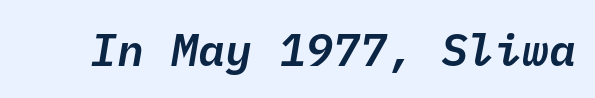
The image shows 45 px text type, italic (leaning right), monospaced; set normal letter spacing, not underlined; low stroke contrast and a medium x-height.
